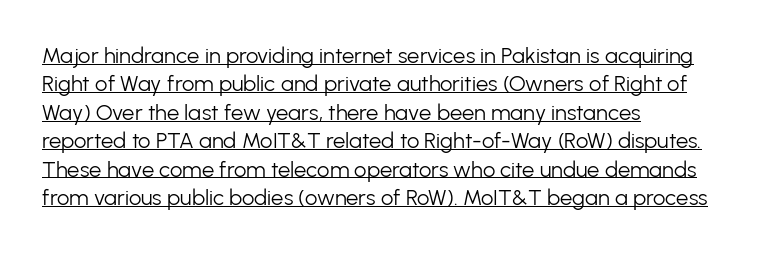
The text block is weighted toward the left margin, trailing off unevenly rightward. Characters follow at the spacing the type designer built in. Heaviness? Minimal to ordinary, like unemphasized prose. The string is rendered with underlining switched on. The axis of the letterforms is exactly vertical. The block of text has a typical density, with ordinary space between rows.
